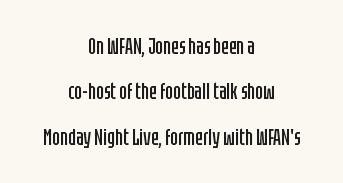
The image shows 23 px text type, upright; set centered, loose line spacing (1.97x), normal letter spacing, not underlined.
